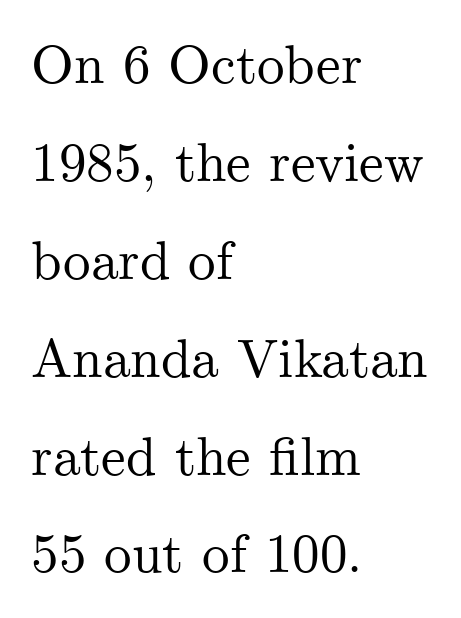
{"serif": "yes", "italic": "no", "width": "normal", "stroke_contrast": "medium", "x_height": "small", "monospaced": "no", "underline": "no", "align": "left", "line_spacing_ratio": 1.78, "letter_spacing": "normal", "letter_spacing_em": 0.0, "glyph_px": 55}
